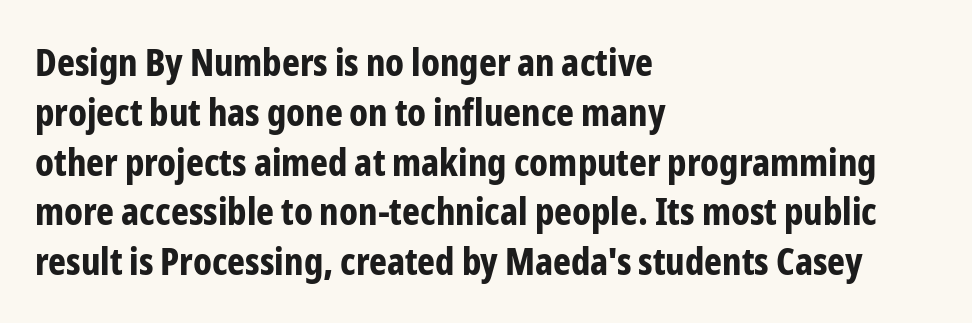
Honestly, the letter spacing is just normal — you wouldn't notice it. Descenders are the only things crossing below the line. In terms of leading, this rendering sits right in the middle. Each letter keeps its own natural width here, so spacing adapts to shape. The axis of the letterforms is exactly vertical. Heft: maximum for text — a bold.
